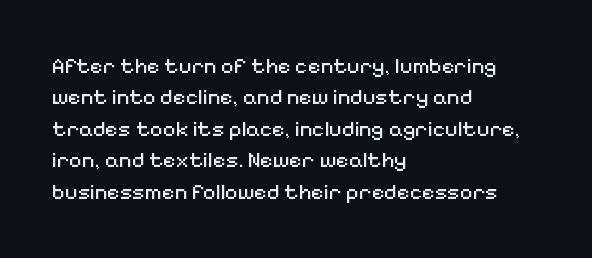
The line-height multiplier appears to be the usual default. The ragged edge is on the right, which tells us the setting is flush left. A typesetter would mark this as roman, not italic. This sample uses plain, unmodified letter spacing. No letter is thick-stroked: the sample isn't bold.
